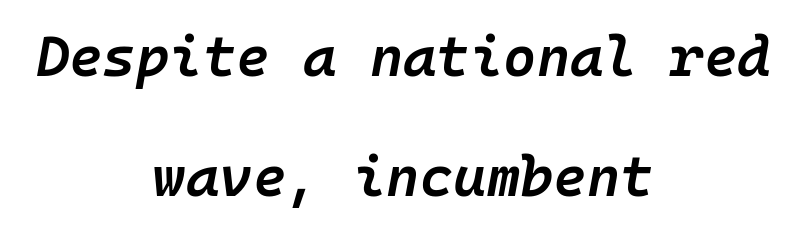
Moderately thickened strokes mark this as semibold type. Tracking here is standard; glyphs follow each other at the usual distance. The specimen reads as italic at a glance. You could count columns in this text — the font is strictly monospaced. The setting favours the middle, as headings and verse often do.
